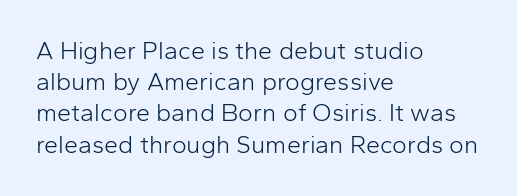
Q: Is the text bold? A: No.
Q: Is the text italic (slanted)? A: No, it is upright.
Q: Is the text underlined? A: No.
Q: How is the paragraph aligned? A: Left-aligned.
Q: Is the spacing between letters normal or unusually wide? A: Normal.
Q: Is the spacing between lines tight, normal or loose? A: Normal.
